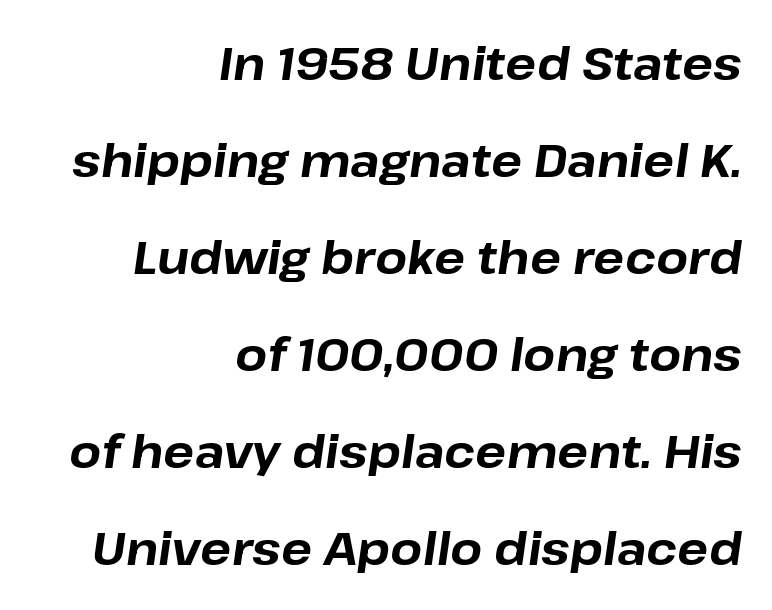
The image shows 46 px bold type, italic (leaning right); set right-aligned, loose line spacing (2.11x), normal letter spacing, not underlined; low stroke contrast and a medium x-height.
